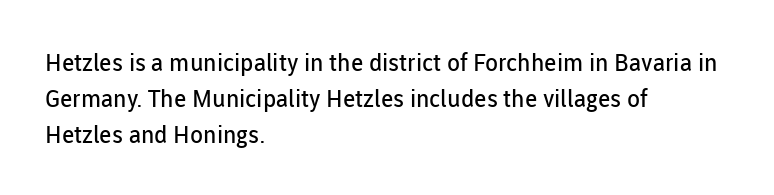
{"italic": "no", "bold": "no", "underline": "no", "align": "left", "line_spacing": "normal", "line_spacing_ratio": 1.49, "letter_spacing": "normal", "letter_spacing_em": 0.0, "glyph_px": 24}
